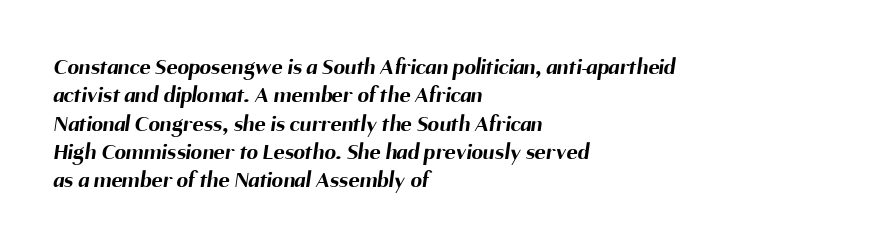
The image shows 23 px bold type; set left-aligned, line spacing 1.23x, normal letter spacing, not underlined.
